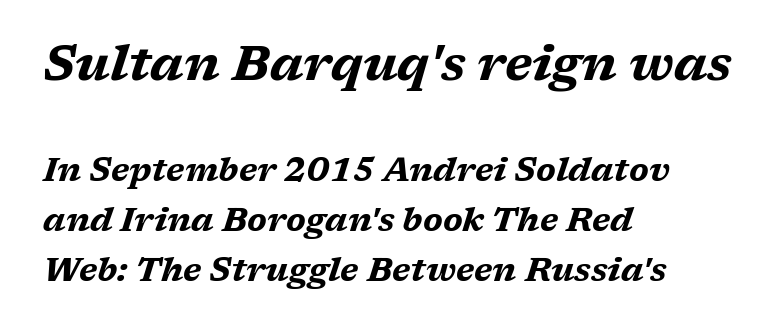
The image shows 49 px bold, wide type, italic (leaning right); set left-aligned, normal line spacing (1.51x), normal letter spacing, not underlined; the first (top) block is 1.48x larger; medium stroke contrast and a medium x-height.
